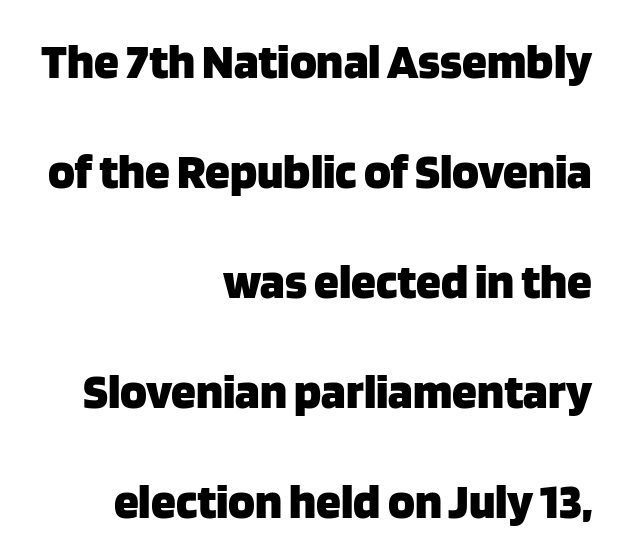
{"serif": "no", "italic": "no", "bold": "yes", "weight": "heavy", "width": "normal", "stroke_contrast": "low", "x_height": "large", "monospaced": "no", "underline": "no", "align": "right", "line_spacing": "loose", "line_spacing_ratio": 2.2, "letter_spacing": "normal", "letter_spacing_em": 0.0, "glyph_px": 50}
